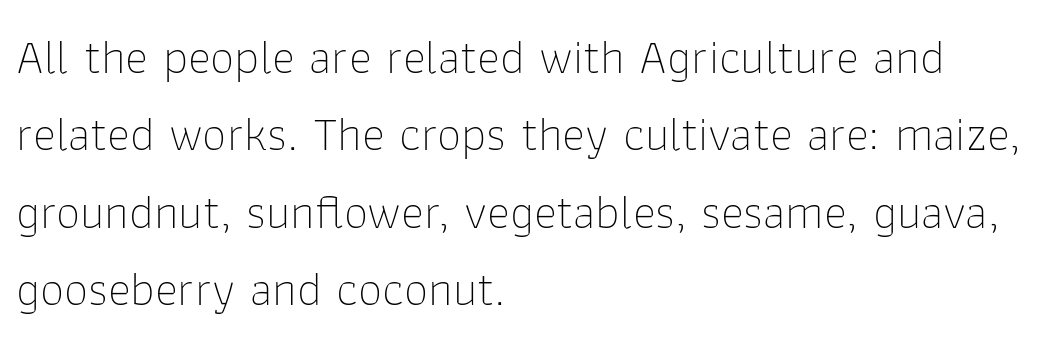
{"serif": "no", "italic": "no", "bold": "no", "weight": "thin", "width": "normal", "stroke_contrast": "low", "x_height": "medium", "monospaced": "no", "underline": "no", "align": "left", "line_spacing": "normal", "line_spacing_ratio": 1.58, "letter_spacing": "normal", "letter_spacing_em": 0.0, "glyph_px": 49}
